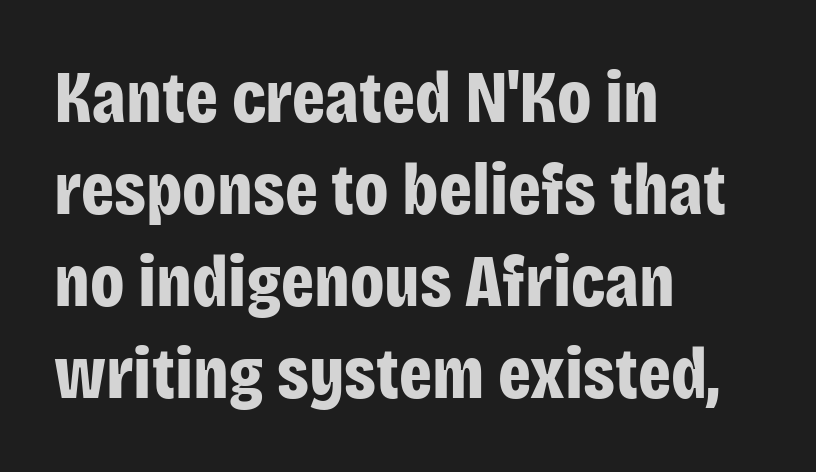
The image shows 73 px bold, condensed sans-serif type, upright; set left-aligned, normal line spacing (1.26x), normal letter spacing, not underlined; low stroke contrast and a large x-height.
